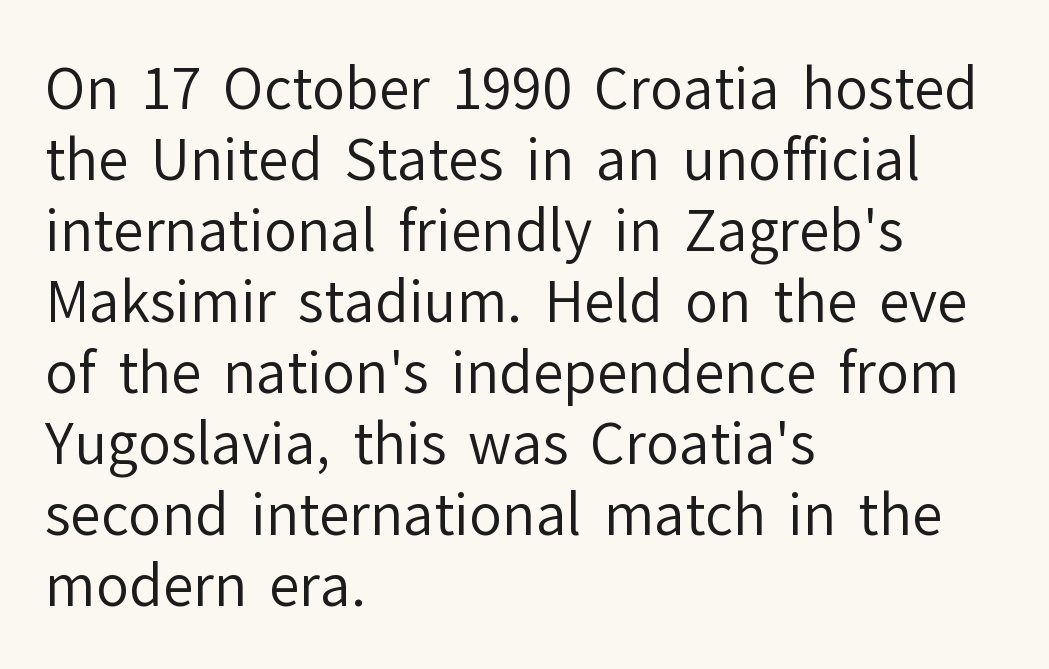
Q: Is the text bold? A: No.
Q: Is the text italic (slanted)? A: No, it is upright.
Q: Is the typeface a serif or a sans-serif typeface? A: Sans-serif.
Q: Is the text underlined? A: No.
Q: How is the paragraph aligned? A: Left-aligned.
Q: Is the spacing between letters normal or unusually wide? A: Normal.
Q: Is the spacing between lines tight, normal or loose? A: Normal.
Q: Width (condensed, normal, or wide)? A: Normal.
Q: Stroke contrast? A: Low.
Q: x-height? A: Medium.
Q: Monospaced? A: No.
